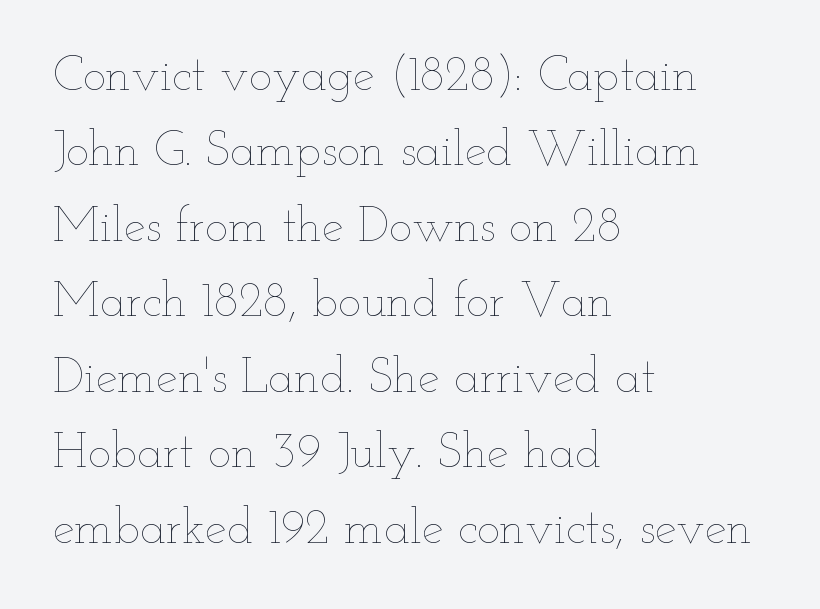
{"italic": "no", "bold": "no", "weight": "thin", "width": "wide", "stroke_contrast": "low", "x_height": "small", "monospaced": "no", "underline": "no", "align": "left", "line_spacing": "normal", "line_spacing_ratio": 1.54, "letter_spacing": "normal", "letter_spacing_em": 0.0, "glyph_px": 49}
